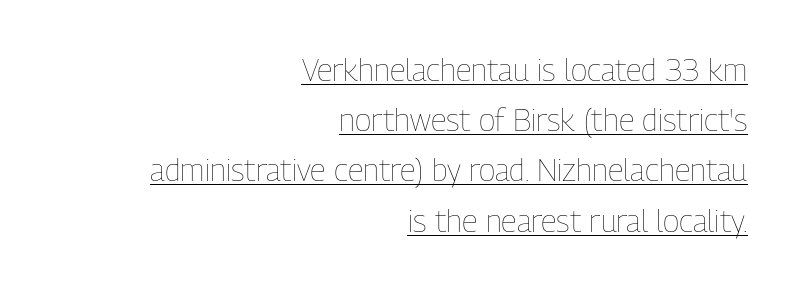
The image shows 31 px thin, condensed type, upright; set right-aligned, normal line spacing (1.62x), normal letter spacing, underlined; low stroke contrast and a medium x-height.
